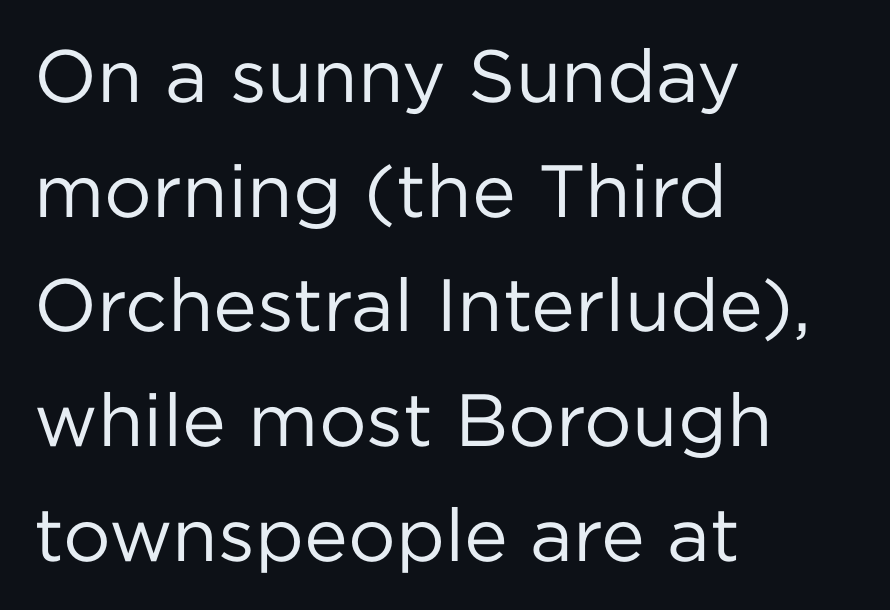
{"serif": "no", "italic": "no", "bold": "no", "weight": "regular", "width": "normal", "stroke_contrast": "low", "x_height": "medium", "monospaced": "no", "underline": "no", "align": "left", "line_spacing": "normal", "line_spacing_ratio": 1.55, "letter_spacing": "normal", "letter_spacing_em": 0.0, "glyph_px": 74}
